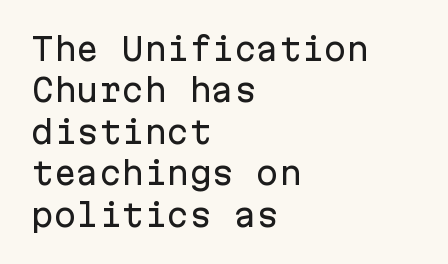
{"serif": "no", "italic": "no", "width": "normal", "stroke_contrast": "low", "x_height": "medium", "monospaced": "yes", "underline": "no", "align": "left", "line_spacing": "normal", "line_spacing_ratio": 1.38, "letter_spacing": "normal", "letter_spacing_em": 0.0, "glyph_px": 30}
